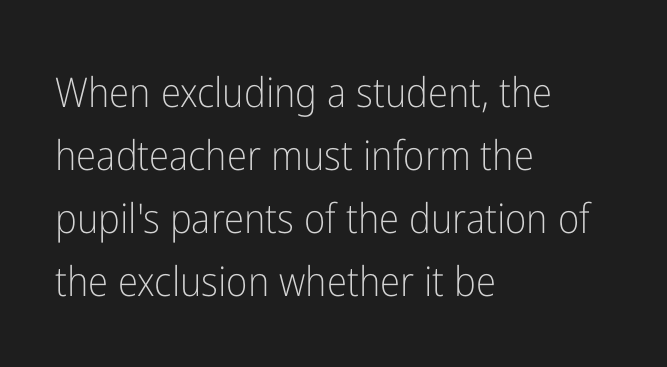
Tracking here is standard; glyphs follow each other at the usual distance. The space directly below the letters is spotless. Style check: upright. The face used here is proportionally spaced, like ordinary book or web type. Alignment: flush left.
